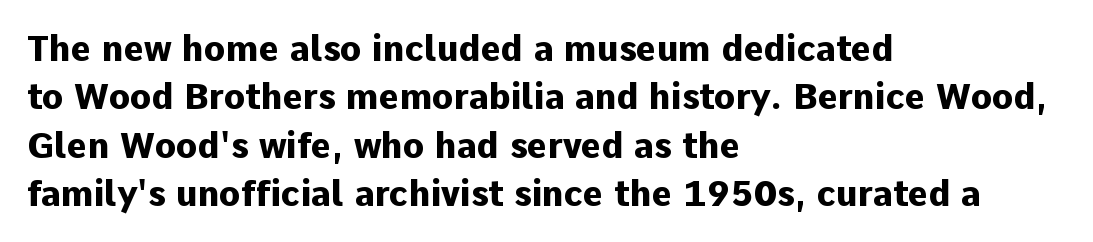
Q: Is the text bold? A: Yes.
Q: Is the text italic (slanted)? A: No, it is upright.
Q: Is the typeface a serif or a sans-serif typeface? A: Sans-serif.
Q: Is the text underlined? A: No.
Q: How is the paragraph aligned? A: Left-aligned.
Q: Is the spacing between letters normal or unusually wide? A: Normal.
Q: Is the spacing between lines tight, normal or loose? A: Normal.
Q: Width (condensed, normal, or wide)? A: Normal.
Q: Stroke contrast? A: Low.
Q: x-height? A: Medium.
Q: Monospaced? A: No.
